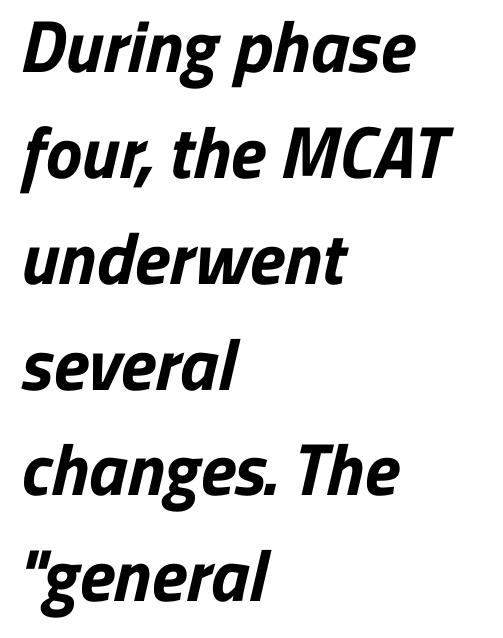
Q: Is the text bold? A: Yes.
Q: Is the typeface a serif or a sans-serif typeface? A: Sans-serif.
Q: Is the text underlined? A: No.
Q: How is the paragraph aligned? A: Left-aligned.
Q: Is the spacing between letters normal or unusually wide? A: Normal.
Q: Is the spacing between lines tight, normal or loose? A: Normal.
Q: Width (condensed, normal, or wide)? A: Normal.
Q: Stroke contrast? A: Low.
Q: x-height? A: Medium.
Q: Monospaced? A: No.
